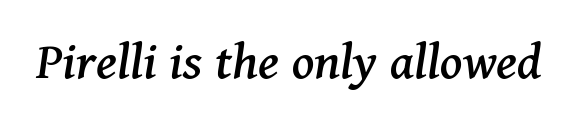
{"serif": "yes", "italic": "yes", "lean": "right", "slant_degrees": 11, "width": "normal", "stroke_contrast": "medium", "x_height": "medium", "monospaced": "no", "underline": "no", "letter_spacing": "normal", "letter_spacing_em": 0.0, "glyph_px": 55}
